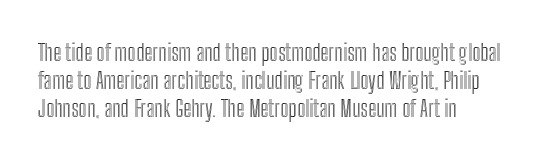
The image shows 23 px text type, upright; set left-aligned, line spacing 1.21x, normal letter spacing, not underlined.
